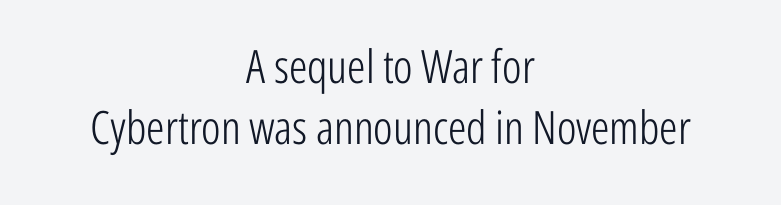
Q: Is the text bold? A: No.
Q: Is the text italic (slanted)? A: No, it is upright.
Q: Is the typeface a serif or a sans-serif typeface? A: Sans-serif.
Q: Is the text underlined? A: No.
Q: How is the paragraph aligned? A: Centered.
Q: Is the spacing between letters normal or unusually wide? A: Normal.
Q: Is the spacing between lines tight, normal or loose? A: Normal.
Q: Width (condensed, normal, or wide)? A: Condensed.
Q: Stroke contrast? A: Low.
Q: x-height? A: Medium.
Q: Monospaced? A: No.
